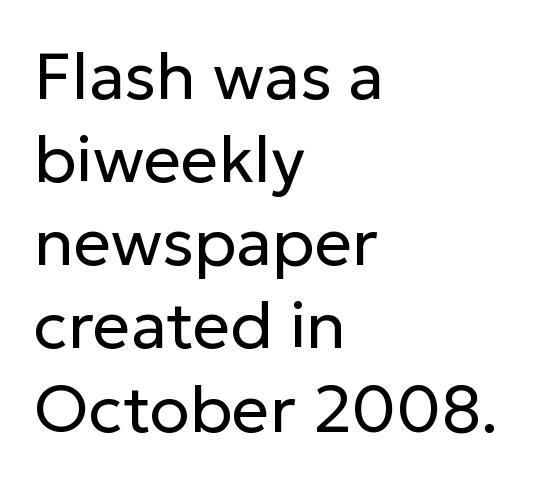
The image shows 66 px regular-weight sans-serif type, upright; set left-aligned, normal line spacing (1.26x), normal letter spacing, not underlined; low stroke contrast and a medium x-height.
